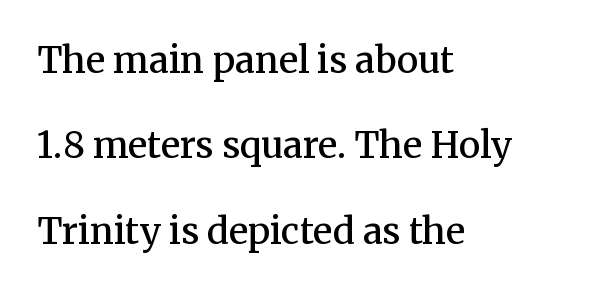
Is the block centered? No — it sits flush against the left margin. The strokes are fattened partway — semibold, not bold. Unlike italic type, these characters show no tilt at all. Serif or sans? Serif — the stroke terminals have little feet.
